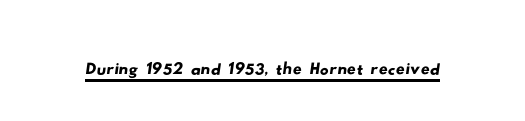
A rule runs beneath these lines of type. The face used here is a sans, in the tradition of grotesques and geometrics. The passage shown has conventional tracking throughout. Think of a printed novel: that variable character pitch is what you see here.
